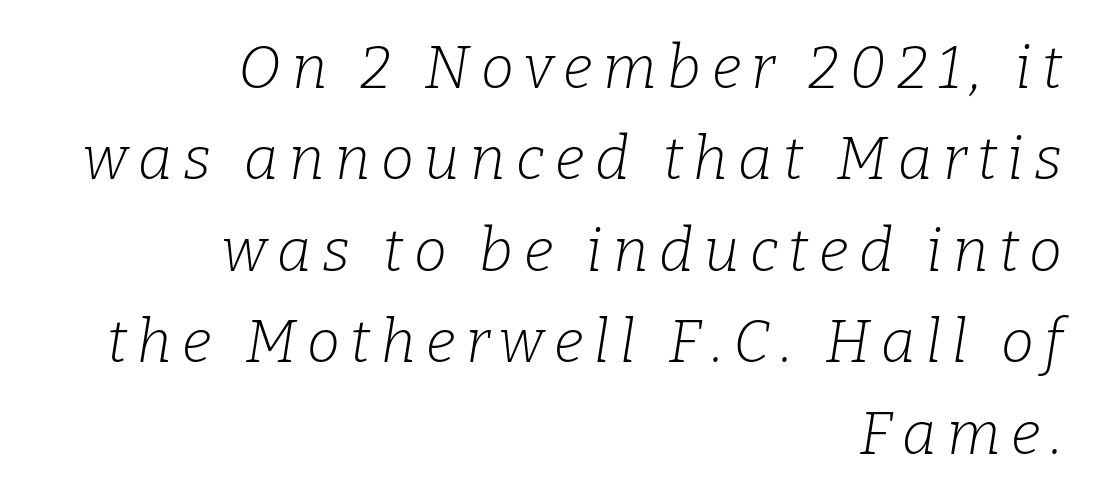
The image shows 59 px light serif type, italic (leaning right); set right-aligned, normal line spacing (1.55x), not underlined; low stroke contrast and a medium x-height.
